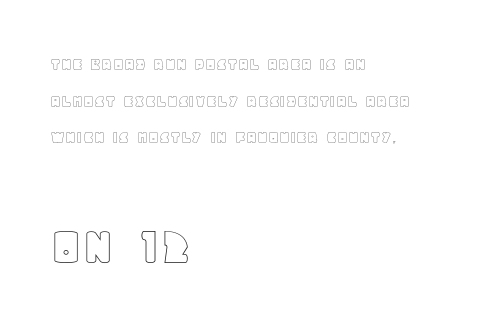
The strip under each line holds only bare page. It's the straight-up-and-down kind of type. Typesetter's note — lower block bumped up in size, upper block left smaller. Words appear dense and cohesive because spacing is normal. Does the copy run flush right? No — it runs flush left.
